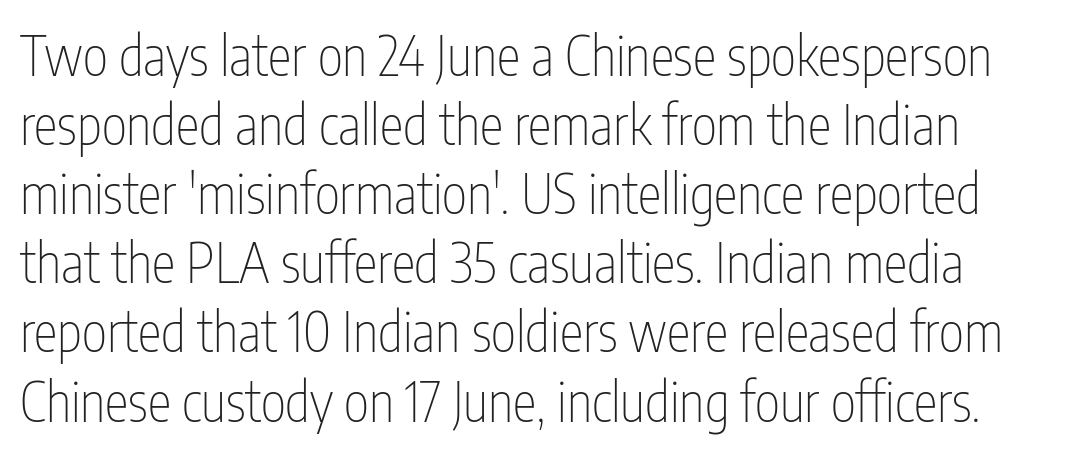
Weight: regular or lighter. Does the lettering tilt? It doesn't — this is upright. The font family rendered here belongs to the sans-serif group. Default kerning and tracking; the words read as compact shapes. Anything drawn beneath the words? Only blank space.
